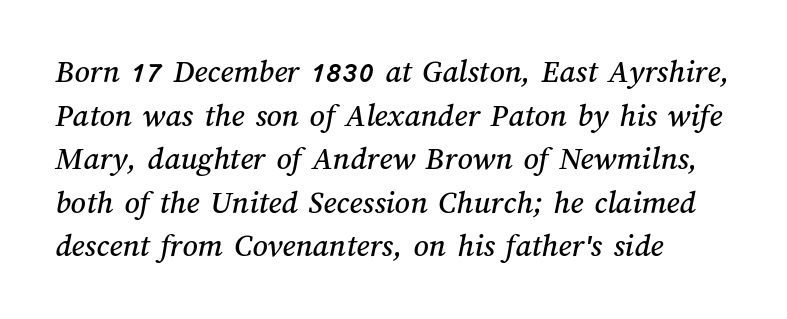
The image shows 33 px text type; set left-aligned, normal line spacing (1.32x), normal letter spacing, not underlined; medium stroke contrast and a medium x-height.
